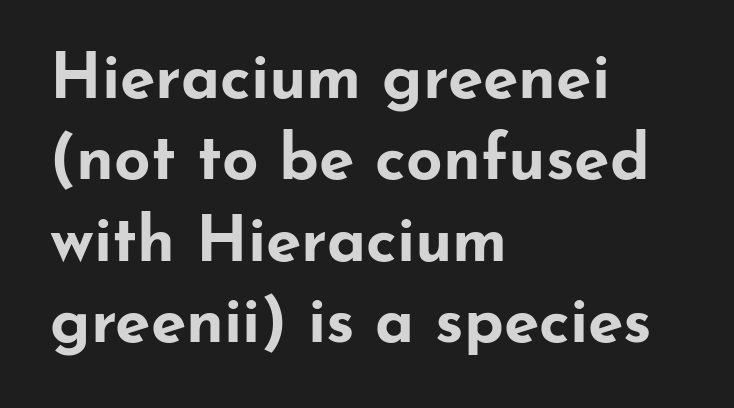
Q: Is the text bold? A: Yes.
Q: Is the text italic (slanted)? A: No, it is upright.
Q: Is the typeface a serif or a sans-serif typeface? A: Sans-serif.
Q: Is the text underlined? A: No.
Q: How is the paragraph aligned? A: Left-aligned.
Q: Is the spacing between letters normal or unusually wide? A: Normal.
Q: Is the spacing between lines tight, normal or loose? A: Normal.
Q: Width (condensed, normal, or wide)? A: Wide.
Q: Stroke contrast? A: Low.
Q: x-height? A: Small.
Q: Monospaced? A: No.
